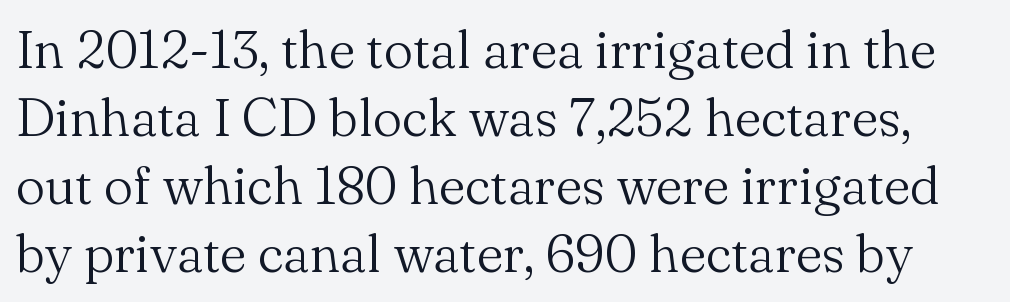
It's the straight-up-and-down kind of type. Does extra space separate the letters? No, they use regular spacing. These glyphs show unthickened strokes, regular width or finer. Character widths vary here, with narrow letters taking less room than wide ones. A bare baseline throughout the passage. Honestly, the row spacing looks completely unremarkable.
